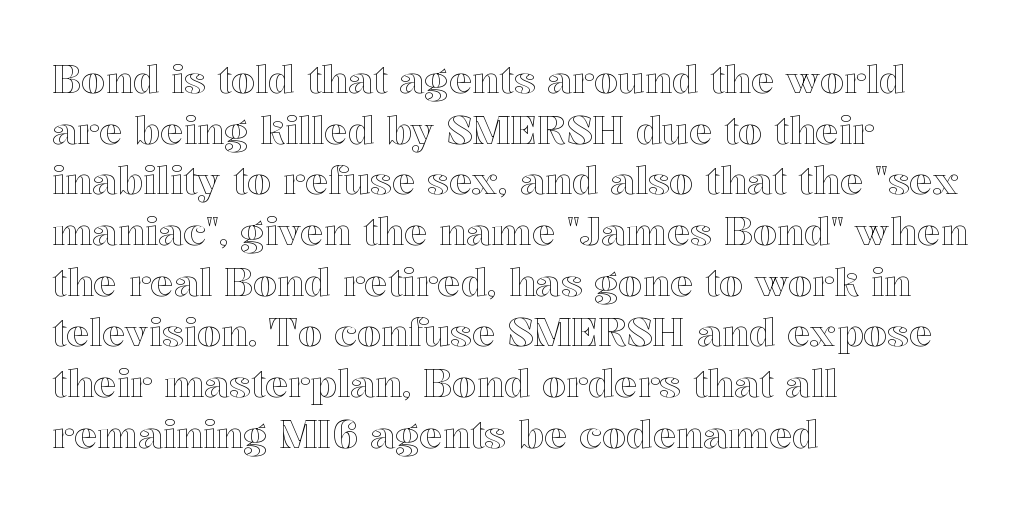
{"italic": "no", "width": "normal", "x_height": "medium", "monospaced": "no", "underline": "no", "align": "left", "line_spacing": "normal", "line_spacing_ratio": 1.3, "letter_spacing": "normal", "letter_spacing_em": 0.0, "glyph_px": 39}
